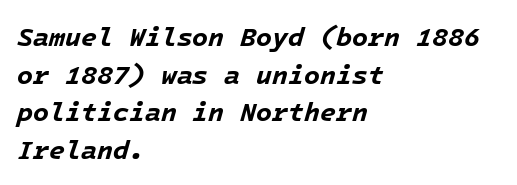
The image shows 26 px bold type, italic (leaning right); set left-aligned, normal line spacing (1.45x), normal letter spacing, not underlined.
